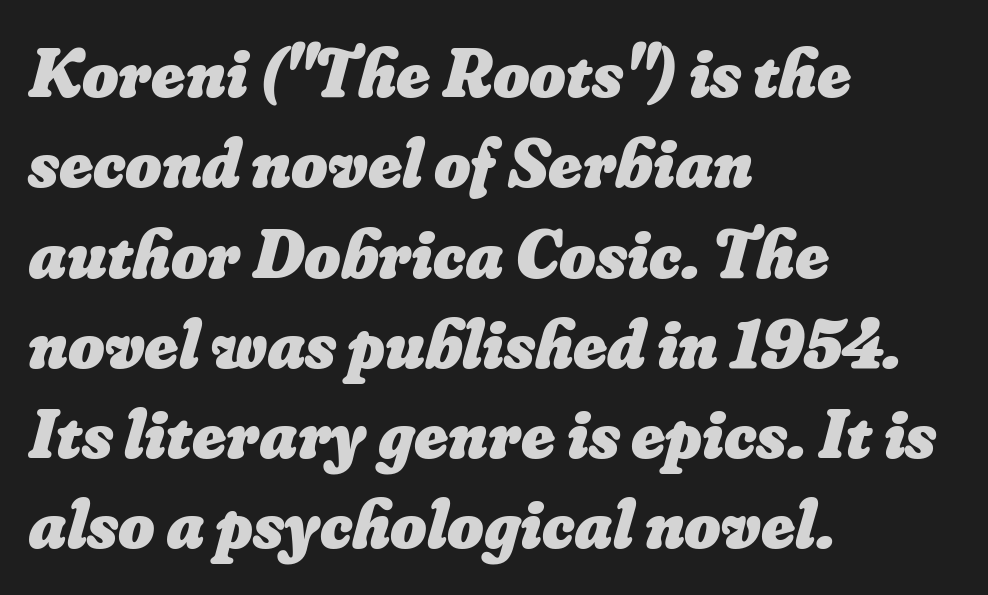
This sample uses plain, unmodified letter spacing. The leading is moderate, giving the passage an even texture. Leftover space on each line is placed entirely after the last word. Honestly, there is no underline to notice here at all. Typesetter's note: full bold, strokes at maximum text heaviness.
